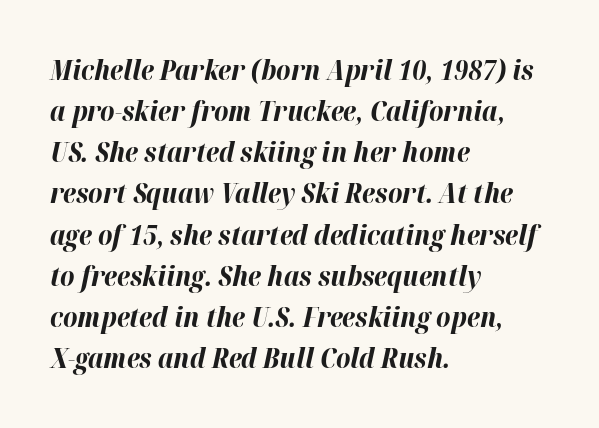
Typographic density is high because the face is bold. The block of text has a typical density, with ordinary space between rows. Think of a printed novel: that variable character pitch is what you see here. Is the letter spacing exaggerated? No — it looks like the ordinary default.
